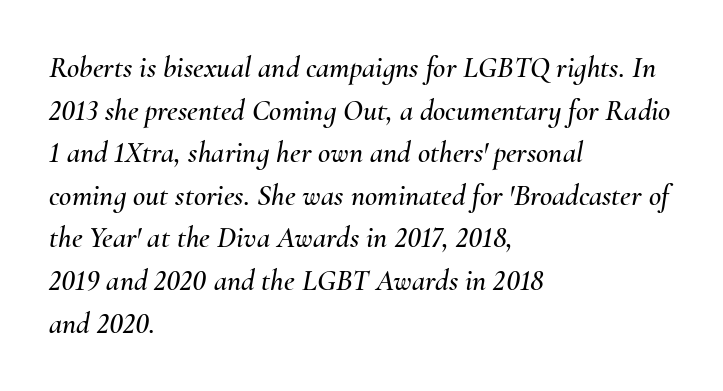
Does extra space separate the letters? No, they use regular spacing. One glance says typical: line gaps are just what's usual. Looks like regular typesetting: each glyph gets only the width it needs. The space directly below the letters is spotless. Which margin do the lines hug? The left one — the right edge is uneven. A typesetter would mark this as italic.
